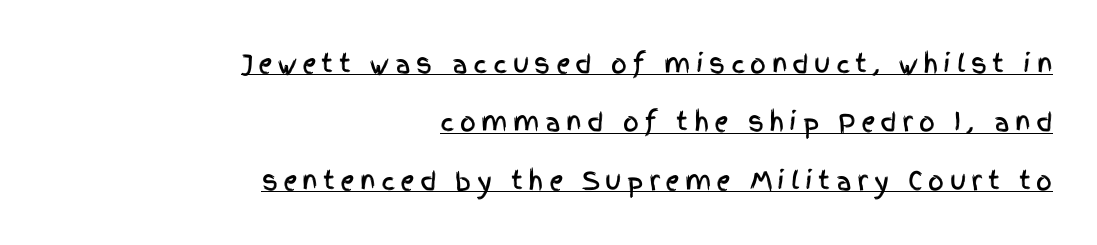
Casual observation: everything's shoved over to the right. Underlined type. Do the letters lean? They stand straight. Summary of vertical rhythm: relaxed, with wide interline spacing.
